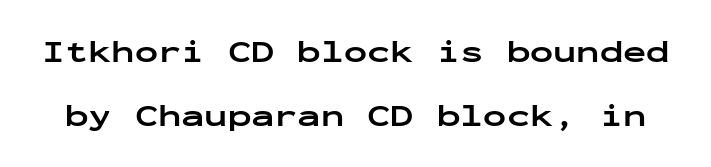
The image shows 31 px bold, wide sans-serif type, upright, monospaced; set loose line spacing (2.05x), normal letter spacing, not underlined; low stroke contrast and a medium x-height.
